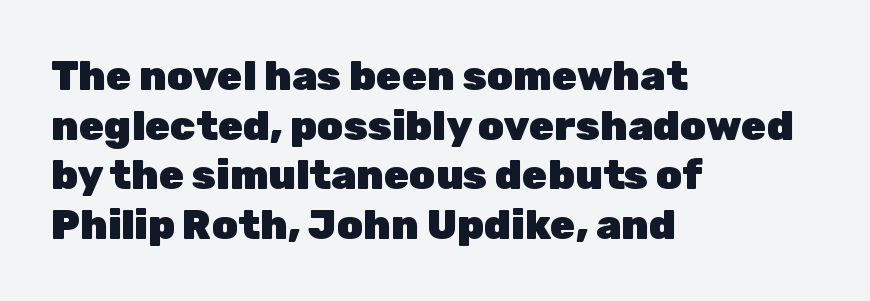
This rendering features lettering with no underline. Vertical strokes here are truly vertical. Varying glyph widths throughout — classic text-font behaviour. Here the glyphs are tracked normally, forming tight word shapes. Line starts are locked; line ends wander.
